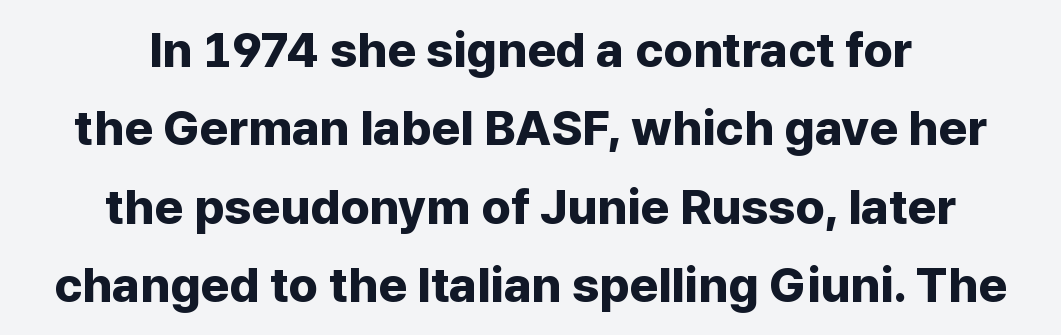
{"serif": "no", "italic": "no", "bold": "yes", "weight": "bold", "width": "normal", "stroke_contrast": "low", "x_height": "medium", "monospaced": "no", "underline": "no", "align": "center", "line_spacing": "normal", "line_spacing_ratio": 1.6, "letter_spacing": "normal", "letter_spacing_em": 0.0, "glyph_px": 49}
